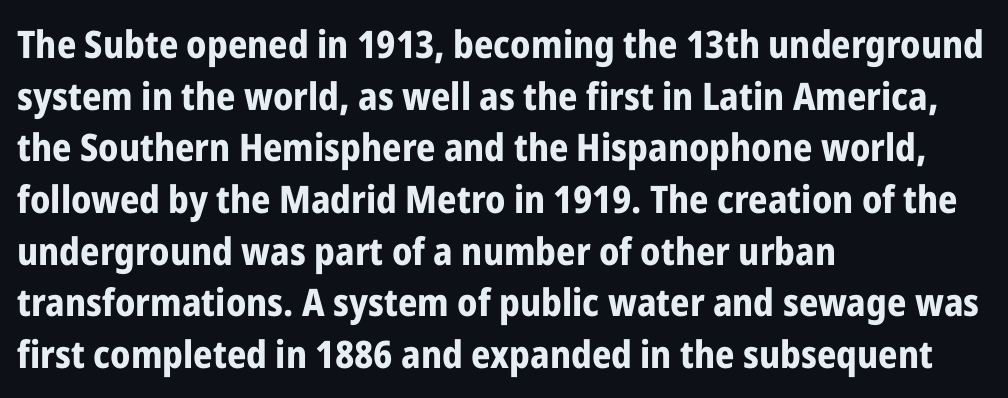
{"serif": "no", "italic": "no", "bold": "yes", "weight": "bold", "width": "condensed", "stroke_contrast": "low", "x_height": "medium", "monospaced": "no", "underline": "no", "align": "left", "line_spacing": "normal", "line_spacing_ratio": 1.36, "letter_spacing": "normal", "letter_spacing_em": 0.0, "glyph_px": 38}
